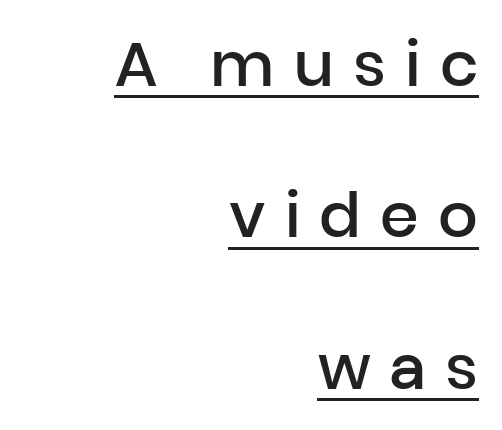
Bold? Not quite — semibold, heavier than regular but stopping short. The designer dialed line spacing up above the default. Character widths vary here, with narrow letters taking less room than wide ones. This sample is right-justified, so line beginnings fall wherever the words allow. This rendering widens character spacing well past its baseline value. Posture: upright roman.
